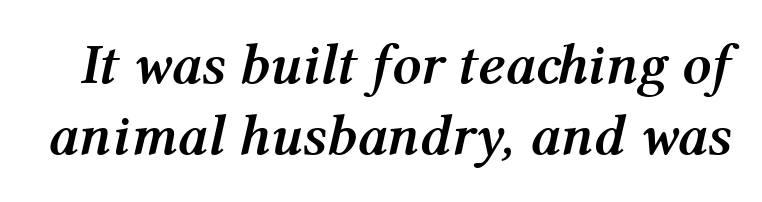
Q: Is the text bold? A: Yes.
Q: Is the text italic (slanted)? A: Yes, it leans right by about 12 degrees.
Q: Is the text underlined? A: No.
Q: Is the spacing between letters normal or unusually wide? A: Normal.
Q: Is the spacing between lines tight, normal or loose? A: Normal.
Q: Width (condensed, normal, or wide)? A: Normal.
Q: Stroke contrast? A: Medium.
Q: x-height? A: Medium.
Q: Monospaced? A: No.
